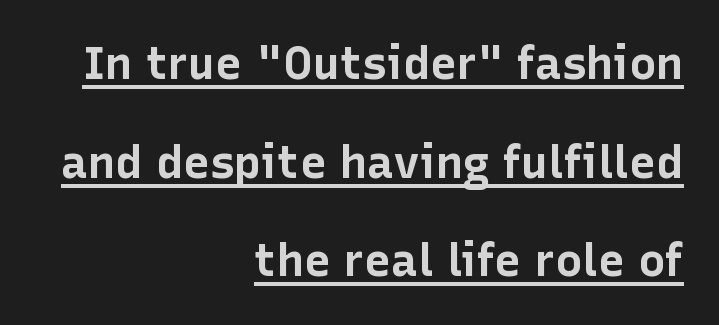
Q: Is the text bold? A: Yes.
Q: Is the text italic (slanted)? A: No, it is upright.
Q: Is the typeface a serif or a sans-serif typeface? A: Sans-serif.
Q: Is the text underlined? A: Yes.
Q: How is the paragraph aligned? A: Right-aligned.
Q: Is the spacing between letters normal or unusually wide? A: Normal.
Q: Is the spacing between lines tight, normal or loose? A: Loose.
Q: Width (condensed, normal, or wide)? A: Normal.
Q: Stroke contrast? A: Low.
Q: x-height? A: Medium.
Q: Monospaced? A: No.
